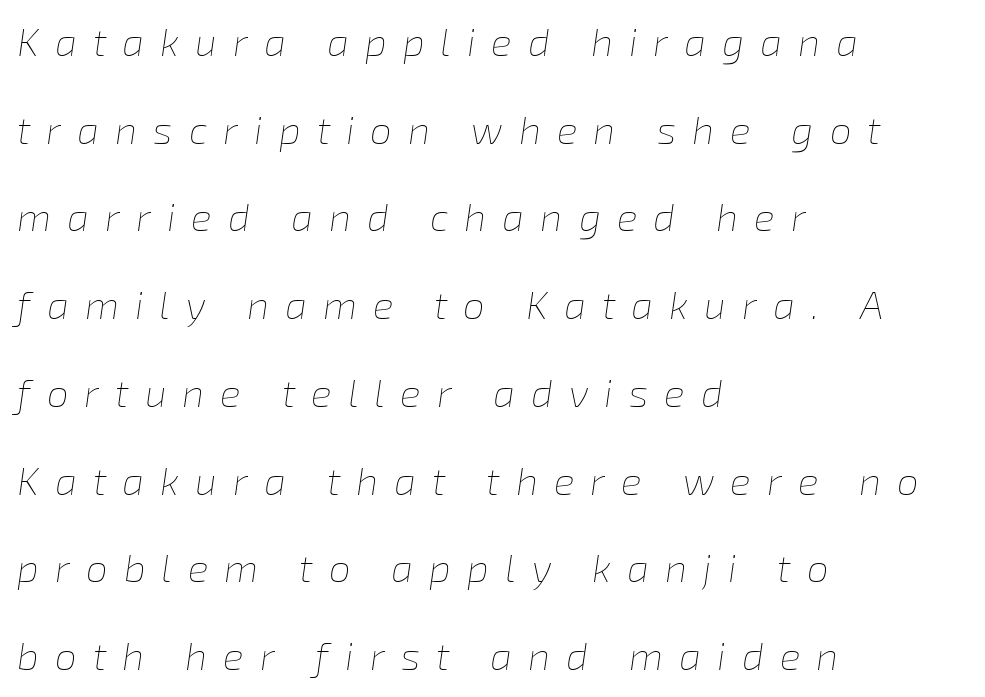
{"italic": "yes", "lean": "right", "slant_degrees": 8, "bold": "no", "weight": "thin", "width": "normal", "stroke_contrast": "low", "x_height": "medium", "monospaced": "no", "underline": "no", "align": "left", "line_spacing": "loose", "line_spacing_ratio": 2.25, "letter_spacing": "wide", "letter_spacing_em": 0.41, "glyph_px": 39}
